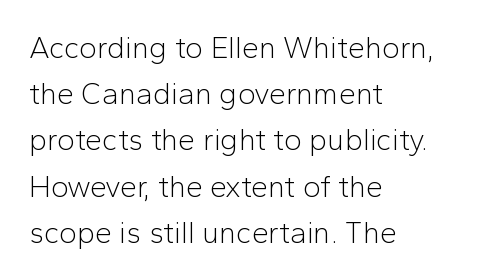
Reading down the block, your eye returns to a fixed left position each line. Examine the stroke ends and you'll find no serifs. The weight tops out at a normal text grade. Regular leading. Standard letterfit; no display-style spreading of the glyphs. Nobody drew a line under any word here.
